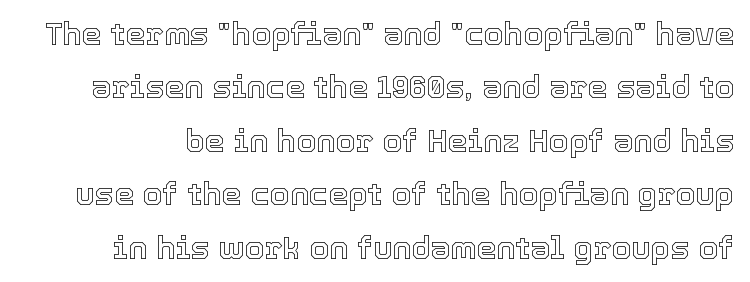
Quick note: not italic, upright. These lines are rendered in a variable-pitch font. Nobody drew a line under any word here. Vertical spacing — default. There is no visible air inserted between adjacent glyphs.
